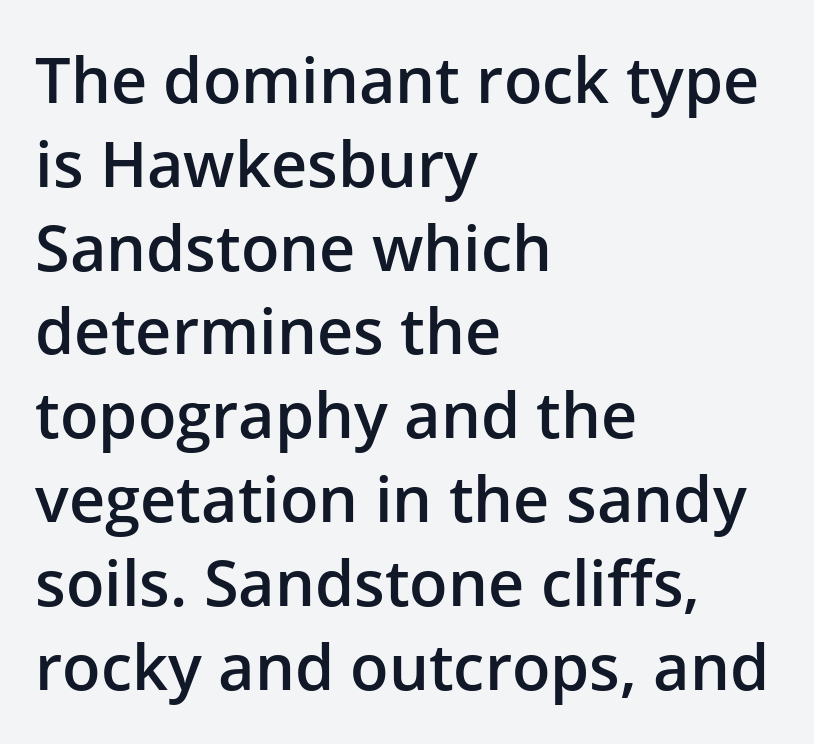
The image shows 63 px semibold sans-serif type, upright; set left-aligned, normal line spacing (1.33x), normal letter spacing, not underlined; low stroke contrast and a medium x-height.
